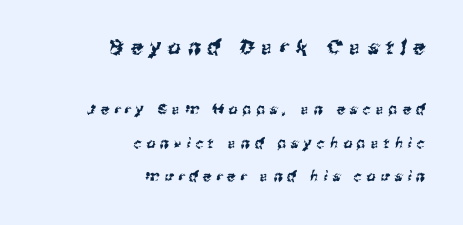
The image shows 20 px text type; set right-aligned, loose line spacing (2.4x), unusually wide letter spacing (+0.36 em), not underlined; the first (top) block is 1.43x larger.
